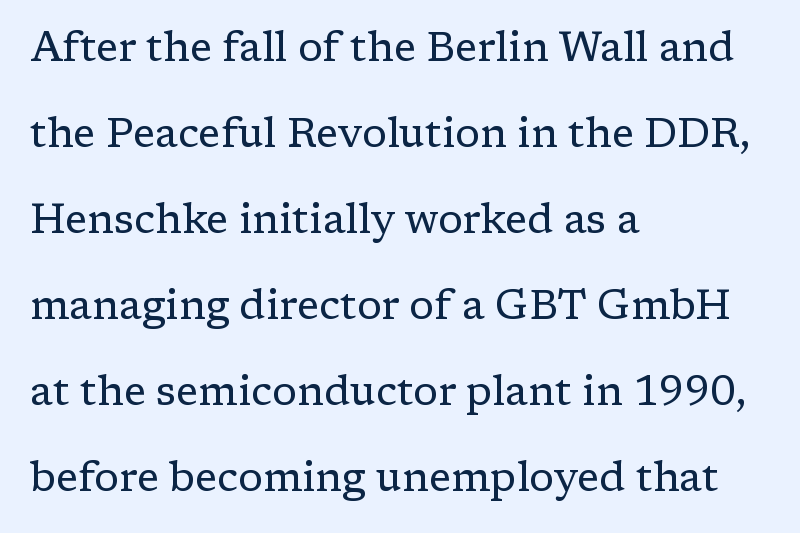
{"serif": "yes", "italic": "no", "bold": "no", "weight": "regular", "width": "normal", "stroke_contrast": "low", "x_height": "medium", "monospaced": "no", "underline": "no", "align": "left", "line_spacing": "loose", "line_spacing_ratio": 2.1, "letter_spacing": "normal", "letter_spacing_em": 0.0, "glyph_px": 41}
